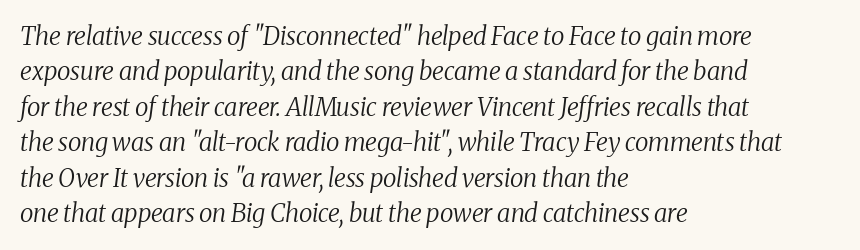
What stands out about the letter spacing? Nothing — it is the standard amount. Anything drawn beneath the words? Only blank space. Horizontal alignment here is leftward, the default for most running prose. Successive baselines arrive at the customary interval. The letters are slanted; this is an italic face. Stems and bowls with no extra thickness — not bold.
